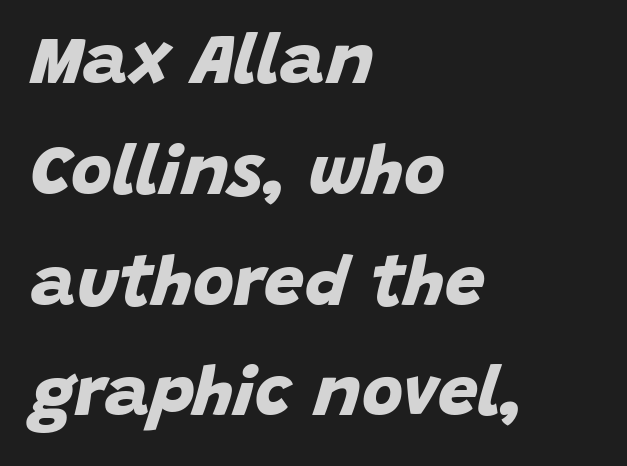
The image shows 71 px bold sans-serif type; set left-aligned, normal line spacing (1.56x), normal letter spacing, not underlined; low stroke contrast and a large x-height.
